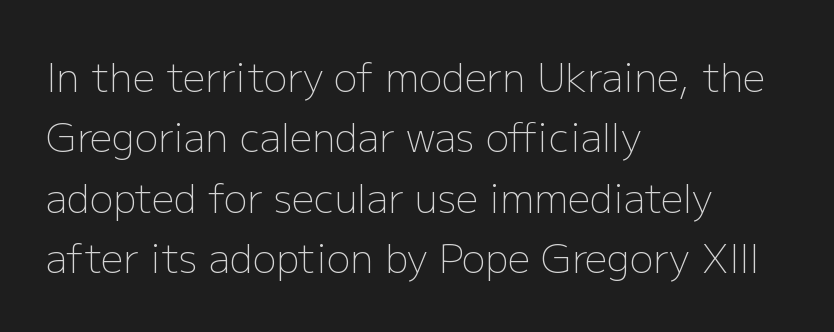
Do the characters align in a grid? No, the font is proportional. Observe the ordinary spacing: letters are neighbours, not strangers. The space directly below the letters is spotless. Weight: not bold — regular or lighter. Which margin do the lines hug? The left one — the right edge is uneven. Serif or sans? Sans — the stroke terminals are bare.
